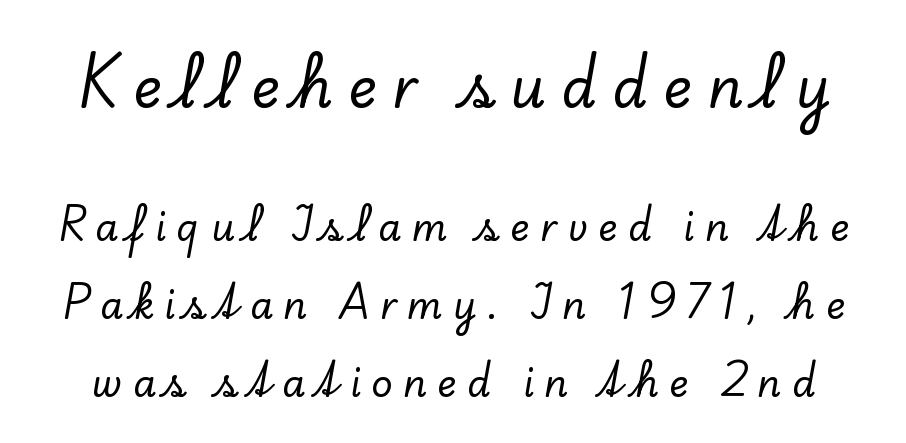
Q: Is the text italic (slanted)? A: Yes.
Q: Is the typeface a serif or a sans-serif typeface? A: Serif.
Q: Is the text underlined? A: No.
Q: Is the spacing between letters normal or unusually wide? A: Unusually wide.
Q: Is the spacing between lines tight, normal or loose? A: Loose.
Q: Which block of text is set in a larger size, the first (top) or the second (bottom)? A: The first (top) one.
Q: Width (condensed, normal, or wide)? A: Normal.
Q: Stroke contrast? A: Low.
Q: x-height? A: Small.
Q: Monospaced? A: No.
